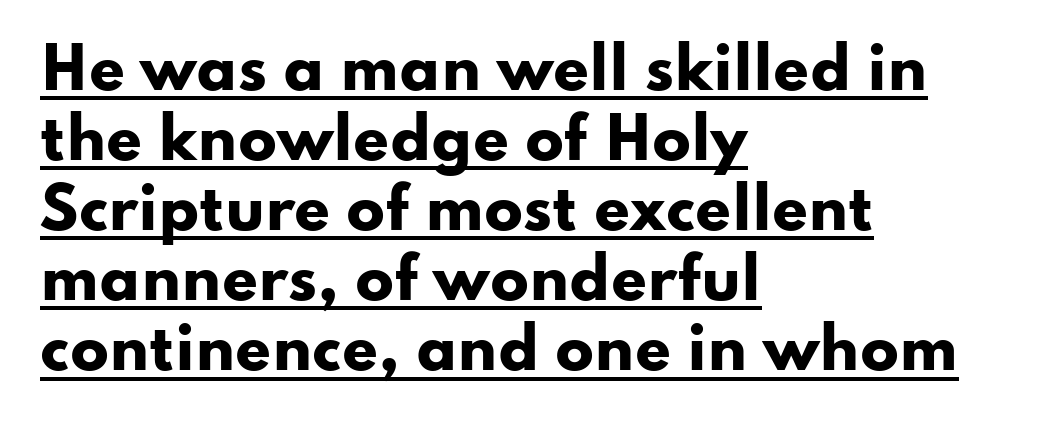
The sample's only ornament is a line tracing under the words. In terms of letterform style, serifs are entirely absent. Teacher's note: observe the even left margin — that is flush-left alignment. What weight is shown? A full bold with thick strokes. The gaps between neighbouring characters are ordinary and unremarkable.
